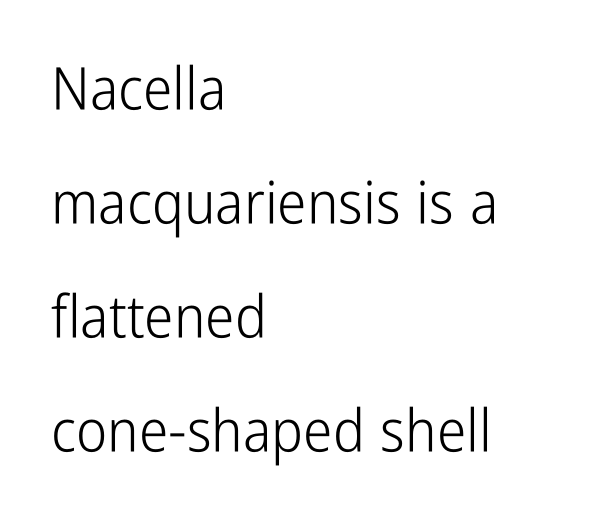
The specimen reads as upright at a glance. This reads as an unemphasized weight, regular at the heaviest. Spacing verdict: proportional, widths tailored to each character. In terms of letterspacing, this is plain default setting.
